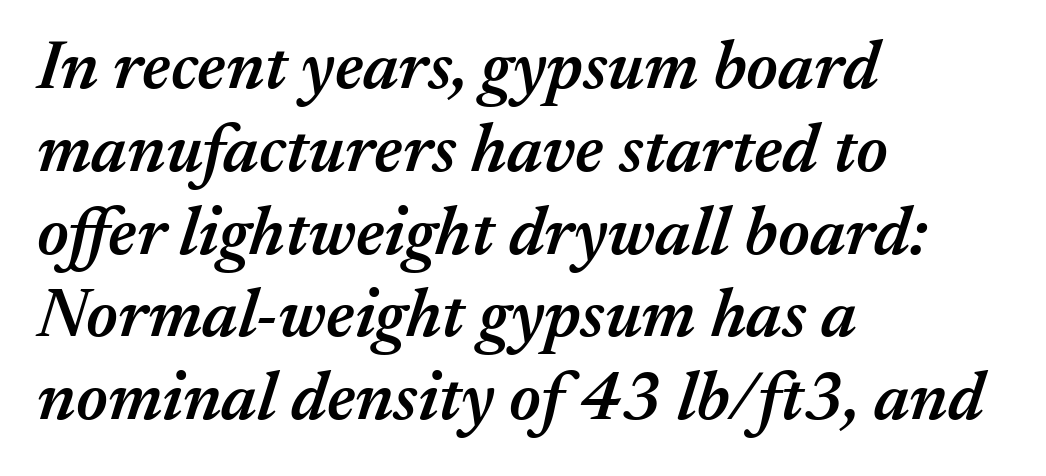
Q: Is the text bold? A: Semi-bold.
Q: Is the text italic (slanted)? A: Yes, it leans right by about 17 degrees.
Q: Is the text underlined? A: No.
Q: How is the paragraph aligned? A: Left-aligned.
Q: Is the spacing between letters normal or unusually wide? A: Normal.
Q: Width (condensed, normal, or wide)? A: Normal.
Q: Stroke contrast? A: Medium.
Q: x-height? A: Medium.
Q: Monospaced? A: No.
